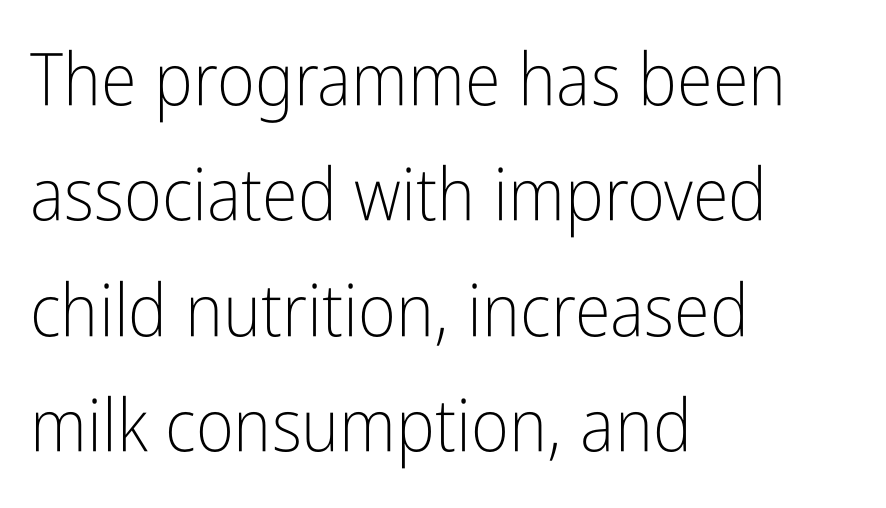
{"serif": "no", "italic": "no", "bold": "no", "weight": "light", "width": "condensed", "stroke_contrast": "low", "x_height": "medium", "monospaced": "no", "underline": "no", "align": "left", "line_spacing": "normal", "line_spacing_ratio": 1.58, "letter_spacing": "normal", "letter_spacing_em": 0.0, "glyph_px": 73}
